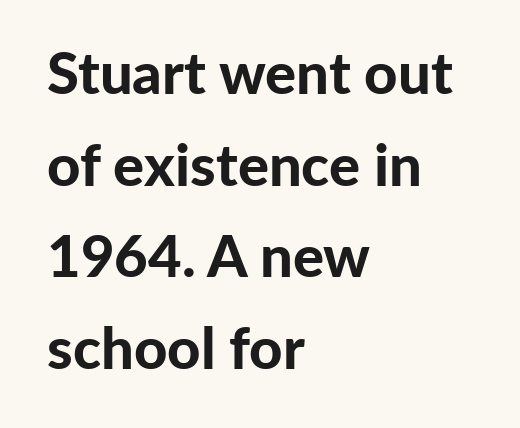
{"serif": "no", "italic": "no", "bold": "yes", "weight": "bold", "width": "normal", "stroke_contrast": "low", "x_height": "medium", "monospaced": "no", "underline": "no", "align": "left", "line_spacing": "normal", "line_spacing_ratio": 1.58, "letter_spacing": "normal", "letter_spacing_em": 0.0, "glyph_px": 58}
